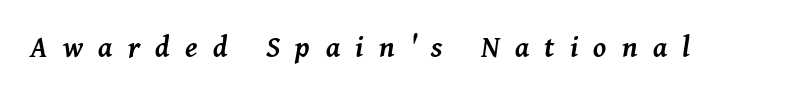
{"italic": "yes", "lean": "right", "slant_degrees": 11, "bold": "semi", "weight": "semibold", "width": "normal", "stroke_contrast": "medium", "x_height": "medium", "monospaced": "no", "underline": "no", "letter_spacing": "wide", "letter_spacing_em": 0.48, "glyph_px": 32}
